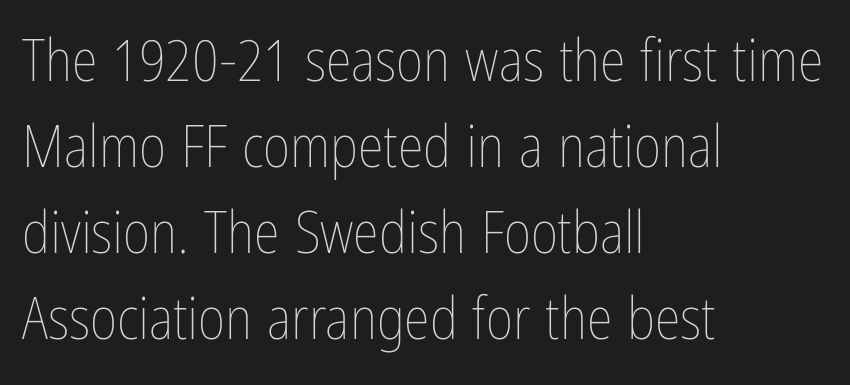
{"italic": "no", "bold": "no", "weight": "thin", "width": "condensed", "stroke_contrast": "low", "x_height": "medium", "monospaced": "no", "underline": "no", "align": "left", "line_spacing": "normal", "line_spacing_ratio": 1.46, "letter_spacing": "normal", "letter_spacing_em": 0.0, "glyph_px": 59}
